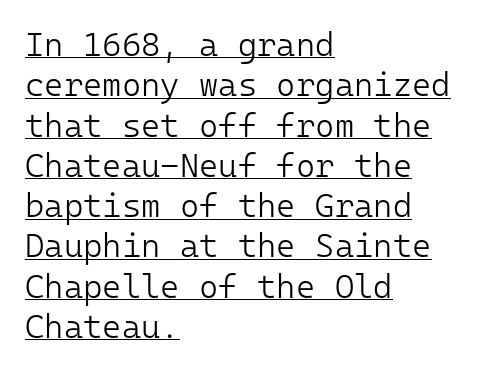
This reads as an unemphasized weight, regular at the heaviest. Look at the bottom of the vertical strokes: they stop flat, with no serifs. The passage shown is typed in a monospace face where columns stay perfectly aligned. Is the block centered? No — it sits flush against the left margin. Beneath each row of characters lies a ruled line.
